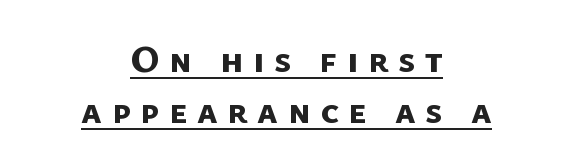
{"serif": "no", "bold": "yes", "weight": "bold", "width": "normal", "stroke_contrast": "low", "x_height": "medium", "monospaced": "no", "underline": "yes", "align": "center", "line_spacing": "normal", "line_spacing_ratio": 1.37, "letter_spacing": "wide", "letter_spacing_em": 0.26, "glyph_px": 37}
